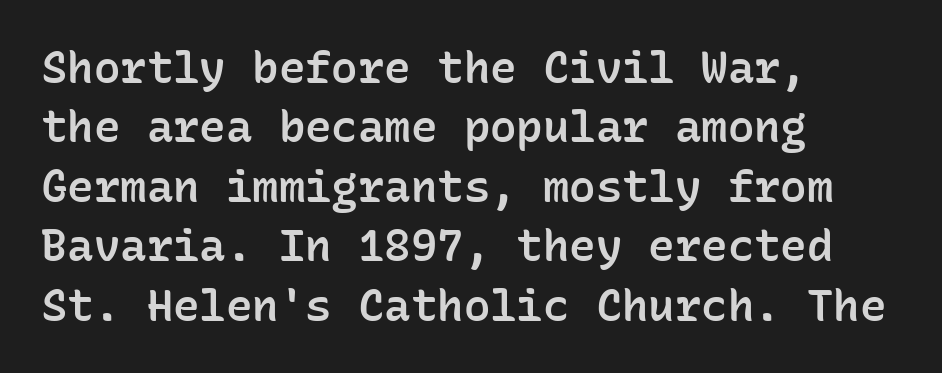
Q: Is the text bold? A: Semi-bold.
Q: Is the text italic (slanted)? A: No, it is upright.
Q: Is the typeface a serif or a sans-serif typeface? A: Sans-serif.
Q: Is the text underlined? A: No.
Q: How is the paragraph aligned? A: Left-aligned.
Q: Is the spacing between letters normal or unusually wide? A: Normal.
Q: Is the spacing between lines tight, normal or loose? A: Normal.
Q: Width (condensed, normal, or wide)? A: Normal.
Q: Stroke contrast? A: Low.
Q: x-height? A: Medium.
Q: Monospaced? A: Yes.
